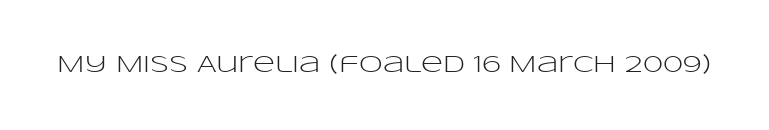
The image shows 24 px text type, upright; set normal letter spacing, not underlined.
